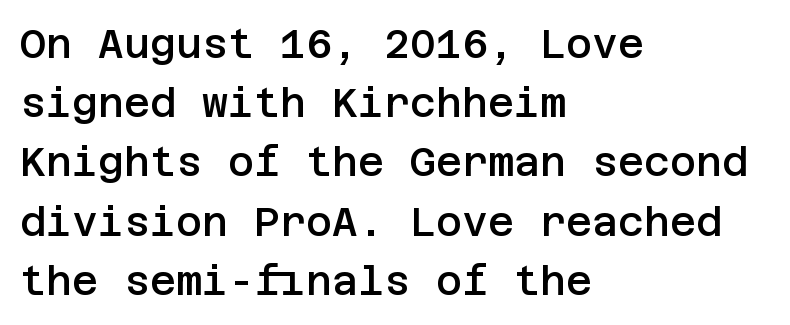
{"serif": "no", "italic": "no", "bold": "semi", "weight": "semibold", "width": "normal", "stroke_contrast": "low", "x_height": "large", "underline": "no", "align": "left", "line_spacing": "normal", "line_spacing_ratio": 1.48, "letter_spacing": "normal", "letter_spacing_em": 0.0, "glyph_px": 40}
